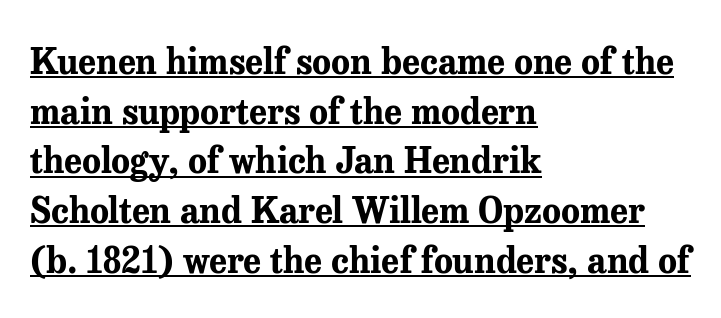
{"serif": "yes", "italic": "no", "bold": "yes", "weight": "bold", "width": "normal", "stroke_contrast": "medium", "x_height": "medium", "monospaced": "no", "underline": "yes", "align": "left", "line_spacing": "normal", "line_spacing_ratio": 1.42, "letter_spacing": "normal", "letter_spacing_em": 0.0, "glyph_px": 35}
